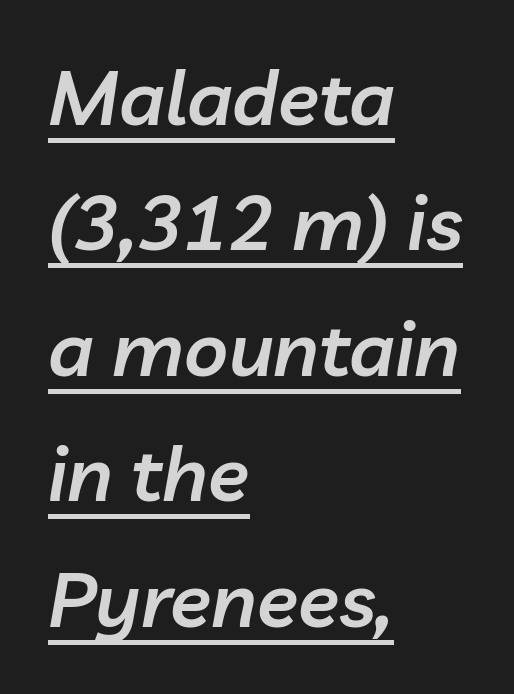
This rendering uses left alignment, leaving the right contour irregular. Proportional: the letters do not fall into vertical columns. Looks like someone drew a line under every word here. The passage shown has conventional tracking throughout.
